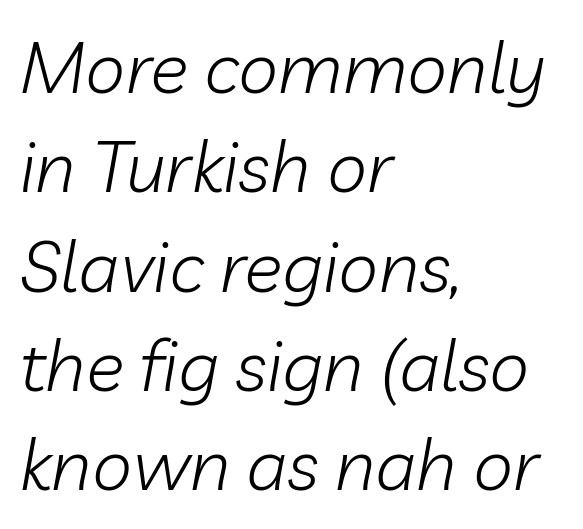
{"italic": "yes", "lean": "right", "slant_degrees": 10, "bold": "no", "weight": "light", "width": "normal", "stroke_contrast": "low", "x_height": "medium", "monospaced": "no", "underline": "no", "align": "left", "line_spacing": "normal", "line_spacing_ratio": 1.38, "letter_spacing": "normal", "letter_spacing_em": 0.0, "glyph_px": 72}
